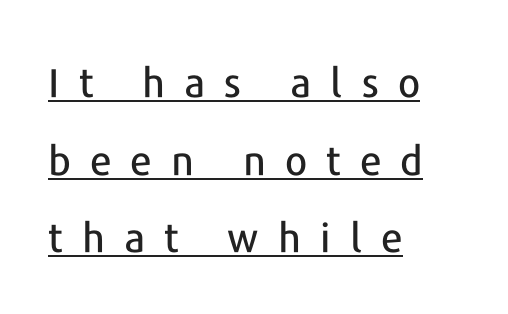
Q: Is the text italic (slanted)? A: No, it is upright.
Q: Is the typeface a serif or a sans-serif typeface? A: Sans-serif.
Q: Is the text underlined? A: Yes.
Q: How is the paragraph aligned? A: Left-aligned.
Q: Is the spacing between letters normal or unusually wide? A: Unusually wide.
Q: Is the spacing between lines tight, normal or loose? A: Loose.
Q: Width (condensed, normal, or wide)? A: Normal.
Q: Stroke contrast? A: Low.
Q: x-height? A: Medium.
Q: Monospaced? A: No.
